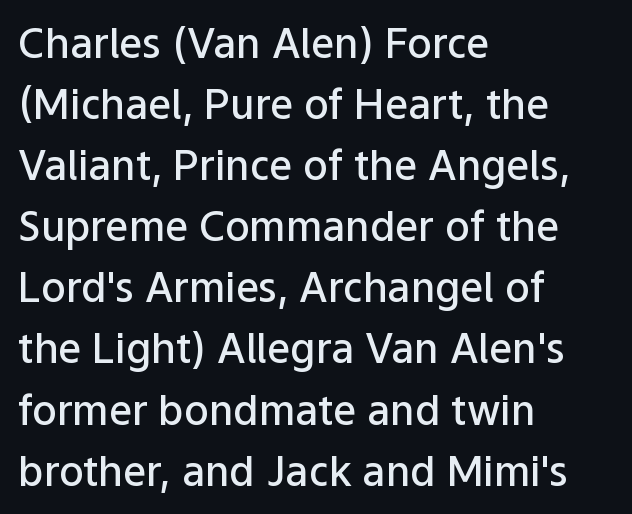
Alignment: flush left. Every stem runs plumb, perpendicular to the baseline. Bold? Not quite — semibold, heavier than regular but stopping short. Normally led — the rows are evenly, conventionally spaced. In terms of letterform style, serifs are entirely absent.
